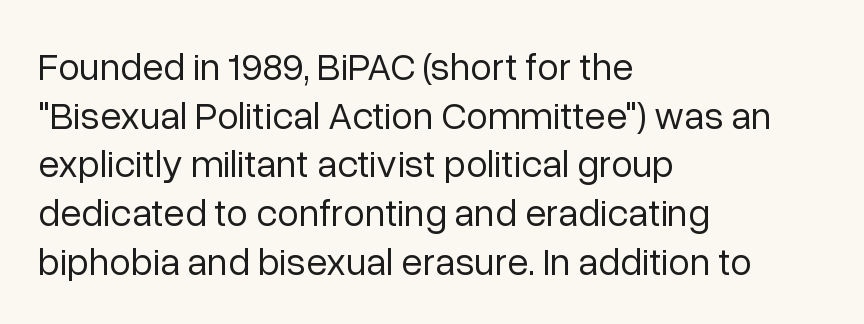
Q: Is the text bold? A: No.
Q: Is the text italic (slanted)? A: No, it is upright.
Q: Is the typeface a serif or a sans-serif typeface? A: Sans-serif.
Q: Is the text underlined? A: No.
Q: How is the paragraph aligned? A: Left-aligned.
Q: Is the spacing between letters normal or unusually wide? A: Normal.
Q: Is the spacing between lines tight, normal or loose? A: Normal.
Q: Width (condensed, normal, or wide)? A: Normal.
Q: Stroke contrast? A: Low.
Q: x-height? A: Medium.
Q: Monospaced? A: No.
